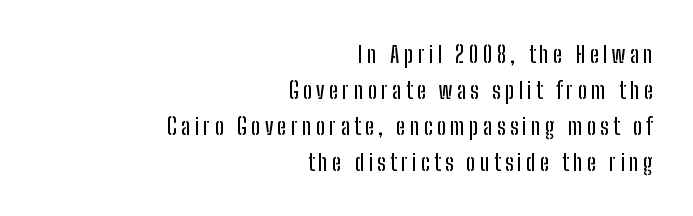
{"italic": "no", "underline": "no", "align": "right", "line_spacing": "normal", "line_spacing_ratio": 1.56, "glyph_px": 23}
